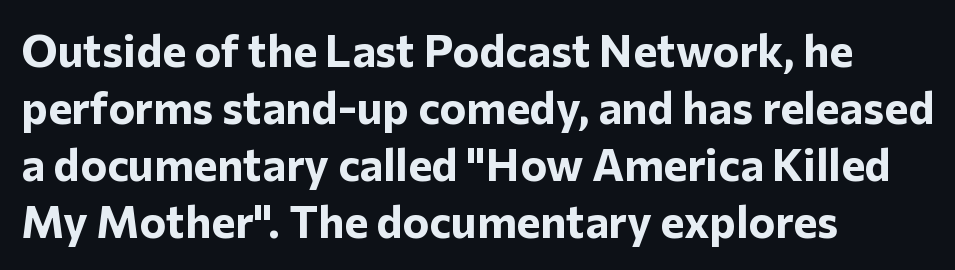
{"serif": "no", "italic": "no", "bold": "yes", "weight": "bold", "width": "normal", "stroke_contrast": "low", "x_height": "medium", "monospaced": "no", "underline": "no", "align": "left", "line_spacing": "normal", "line_spacing_ratio": 1.27, "letter_spacing": "normal", "letter_spacing_em": 0.0, "glyph_px": 45}
